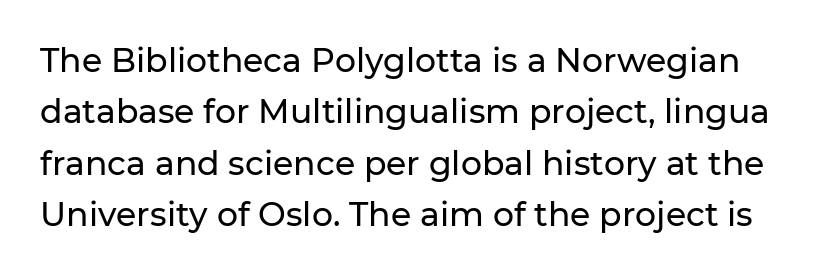
The image shows 33 px sans-serif type, upright; set normal line spacing (1.56x), normal letter spacing, not underlined; low stroke contrast and a medium x-height.
